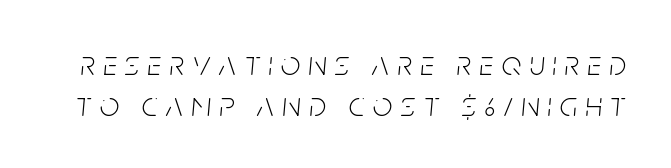
Weight: regular or lighter. The line texture is sparse and dotted thanks to wide tracking. Do the characters align in a grid? No, the font is proportional. Notice how the stems are inclined rather than vertical — that's the hallmark of italics. Bare-footed words on every line.
